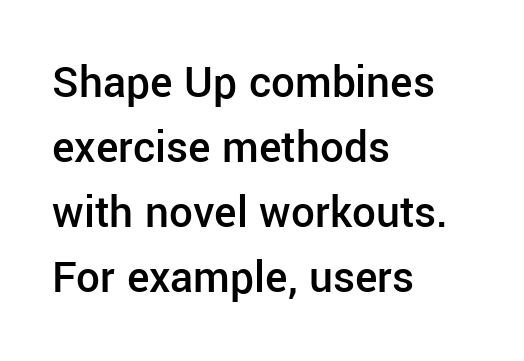
Notice how the passage keeps a crisp vertical edge on the left only. Plain, unruled lines of type. Proportional: the letters do not fall into vertical columns. A normal amount of white space separates one row of letters from the next. Unlike a traditional serif, this face leaves its strokes unadorned. This is the regular roman posture of the typeface.
